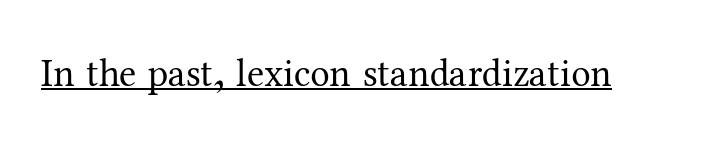
Spacing verdict: proportional, widths tailored to each character. The cut favours lightness, reaching ordinary text weight at its darkest. Glyph-to-glyph distance matches everyday printed text. Posture: upright roman. These characters rest on top of a visible drawn line. Observe the serifs anchoring each vertical stroke in this sample.
